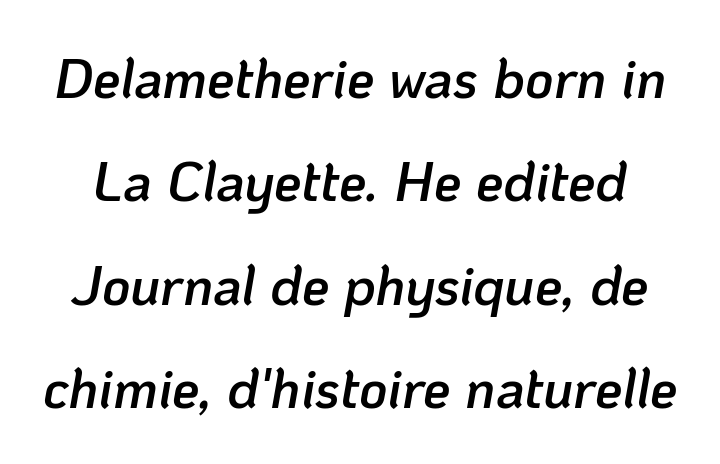
Q: Is the text bold? A: Semi-bold.
Q: Is the text italic (slanted)? A: Yes, it leans right by about 10 degrees.
Q: Is the text underlined? A: No.
Q: Is the spacing between letters normal or unusually wide? A: Normal.
Q: Width (condensed, normal, or wide)? A: Normal.
Q: Stroke contrast? A: Low.
Q: x-height? A: Medium.
Q: Monospaced? A: No.
